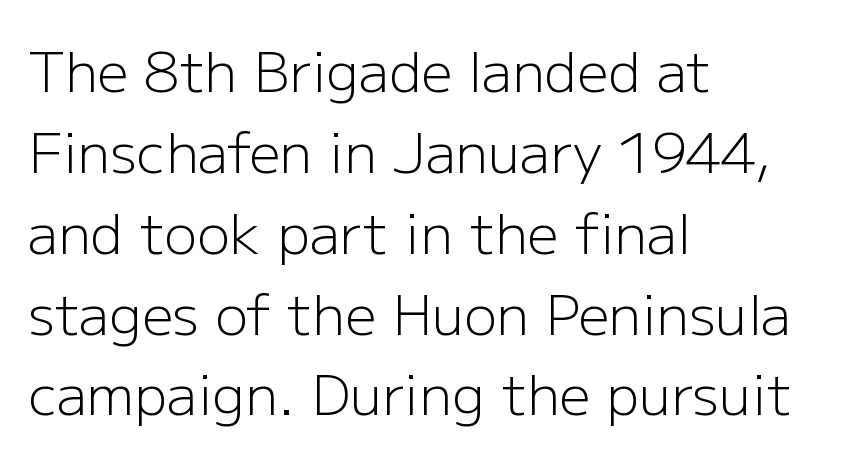
{"serif": "no", "italic": "no", "bold": "no", "weight": "light", "width": "normal", "stroke_contrast": "low", "x_height": "medium", "monospaced": "no", "underline": "no", "align": "left", "line_spacing": "normal", "line_spacing_ratio": 1.47, "letter_spacing": "normal", "letter_spacing_em": 0.0, "glyph_px": 55}
